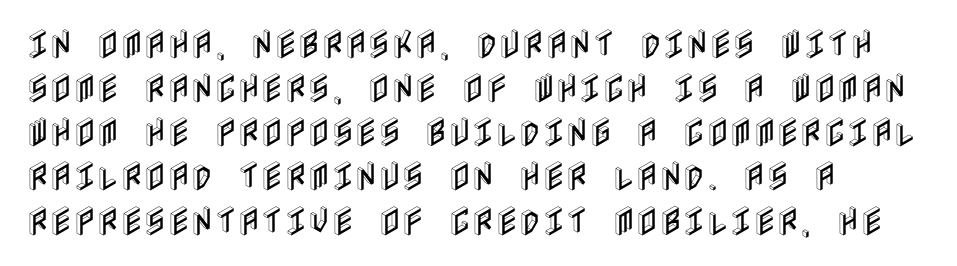
{"italic": "no", "width": "condensed", "x_height": "large", "underline": "no", "align": "left", "line_spacing": "normal", "line_spacing_ratio": 1.38, "letter_spacing": "normal", "letter_spacing_em": 0.0, "glyph_px": 32}
